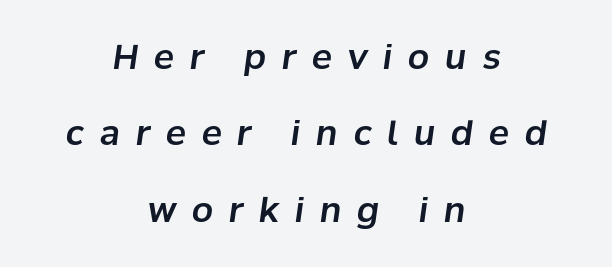
The image shows 34 px text type, italic (leaning right); set centered, loose line spacing (2.25x), unusually wide letter spacing (+0.46 em), not underlined; low stroke contrast and a medium x-height.
